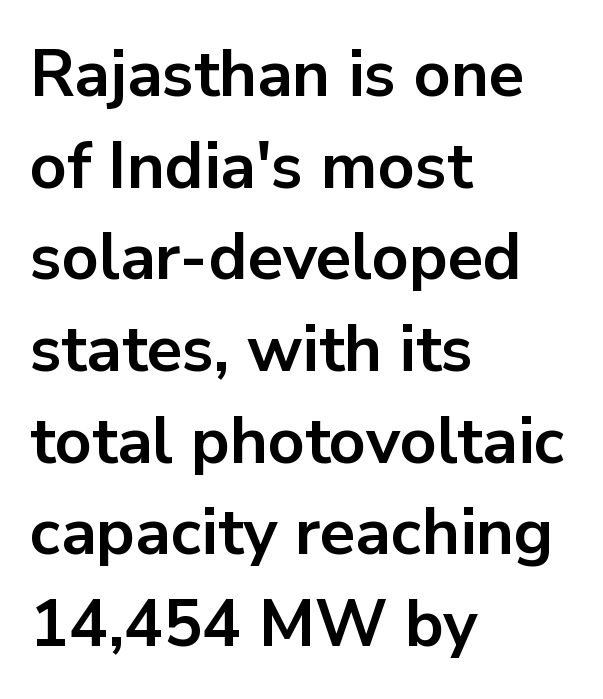
Horizontally, the lines are justified to the leading edge only. Character widths vary here, with narrow letters taking less room than wide ones. Stroke thickness is high; the sample reads as a true bold. If you drew a line through each stem, it would be perfectly vertical.
